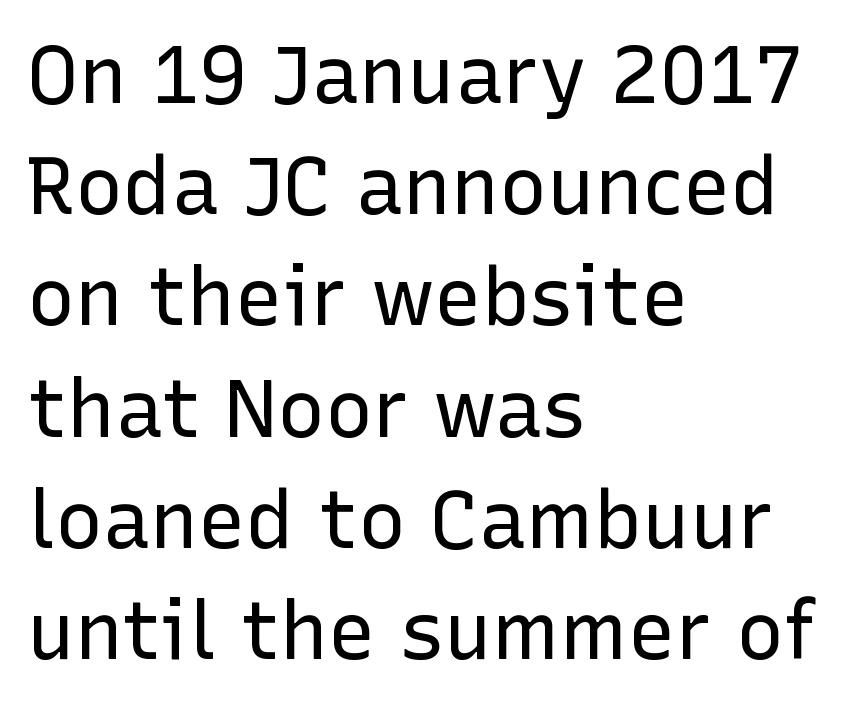
{"serif": "no", "italic": "no", "bold": "no", "weight": "regular", "width": "normal", "stroke_contrast": "low", "x_height": "medium", "monospaced": "no", "underline": "no", "align": "left", "line_spacing": "normal", "line_spacing_ratio": 1.39, "letter_spacing": "normal", "letter_spacing_em": 0.0, "glyph_px": 80}
